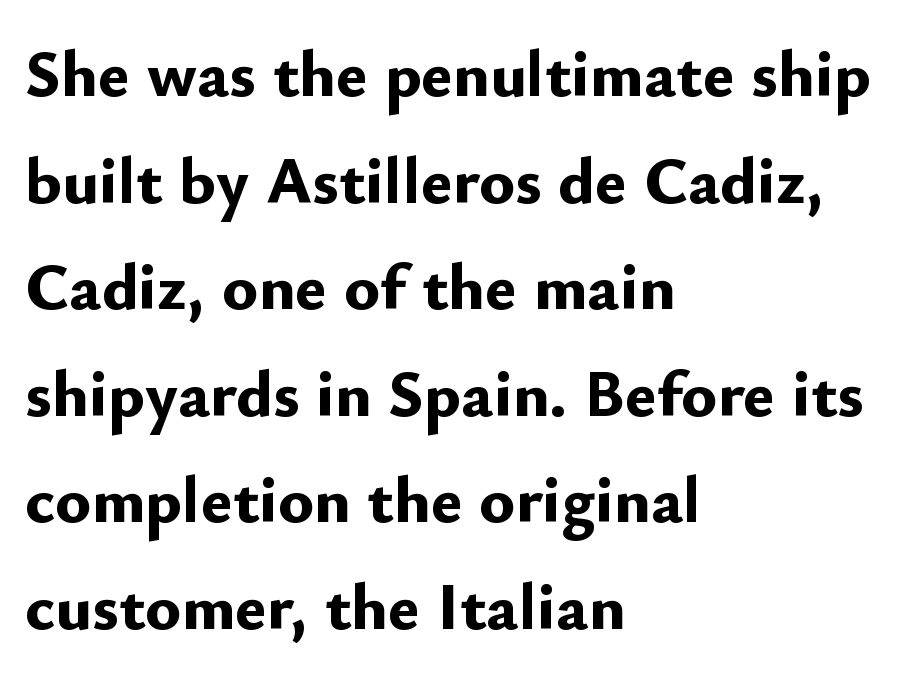
Q: Is the text bold? A: Yes.
Q: Is the text italic (slanted)? A: No, it is upright.
Q: Is the typeface a serif or a sans-serif typeface? A: Sans-serif.
Q: Is the text underlined? A: No.
Q: How is the paragraph aligned? A: Left-aligned.
Q: Is the spacing between letters normal or unusually wide? A: Normal.
Q: Is the spacing between lines tight, normal or loose? A: Normal.
Q: Width (condensed, normal, or wide)? A: Normal.
Q: Stroke contrast? A: Low.
Q: x-height? A: Small.
Q: Monospaced? A: No.
